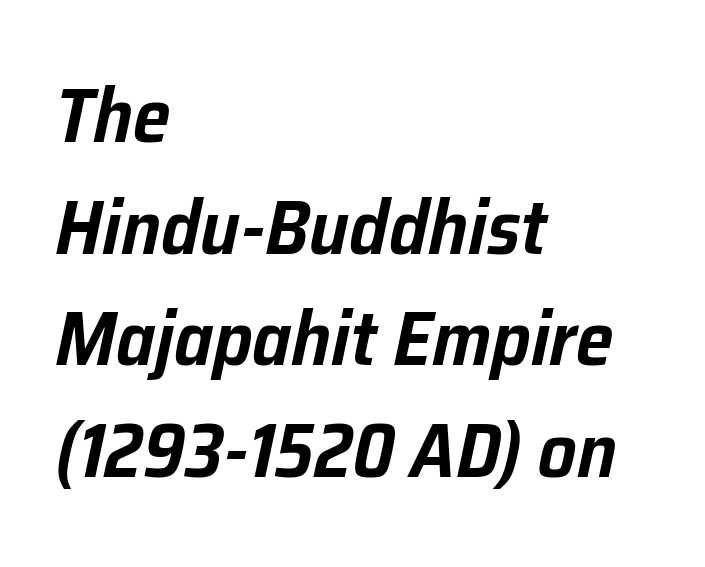
{"italic": "yes", "lean": "right", "slant_degrees": 12, "width": "normal", "stroke_contrast": "low", "x_height": "medium", "monospaced": "no", "underline": "no", "align": "left", "line_spacing": "normal", "line_spacing_ratio": 1.47, "letter_spacing": "normal", "letter_spacing_em": 0.0, "glyph_px": 76}
